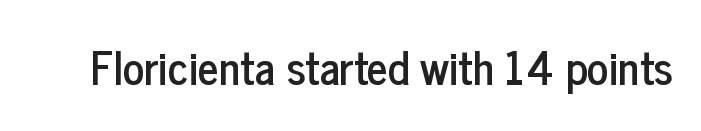
The tracking reads as untouched default to a designer's eye. The designer went with a sans here, leaving each stem footless. The passage shown is typed in a proportional face where columns would drift. Only glyphs here, with clear space below each row.
